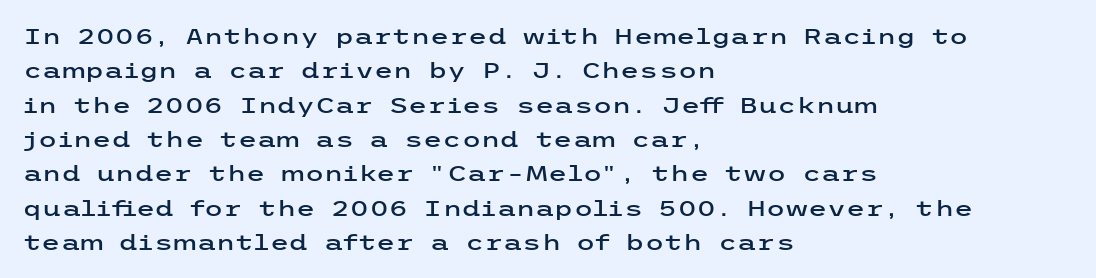
{"italic": "no", "underline": "no", "align": "left", "line_spacing": "normal", "line_spacing_ratio": 1.56, "letter_spacing": "normal", "letter_spacing_em": 0.0, "glyph_px": 22}
